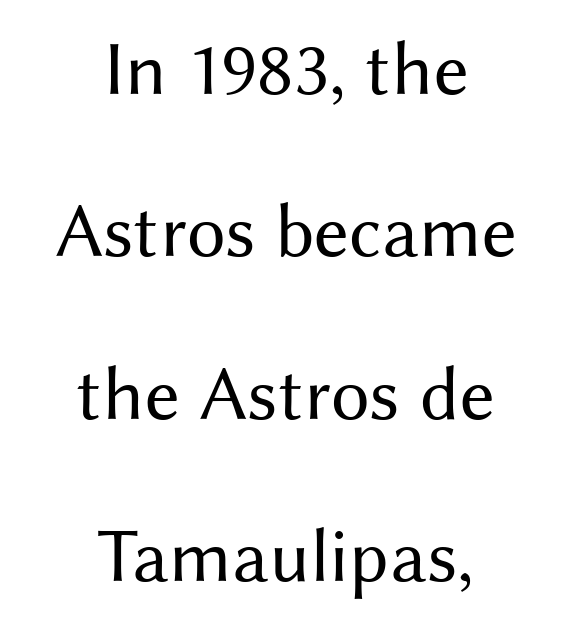
{"serif": "no", "italic": "no", "bold": "no", "weight": "regular", "width": "normal", "stroke_contrast": "medium", "x_height": "medium", "monospaced": "no", "underline": "no", "align": "center", "line_spacing": "loose", "line_spacing_ratio": 2.11, "letter_spacing": "normal", "letter_spacing_em": 0.0, "glyph_px": 77}
